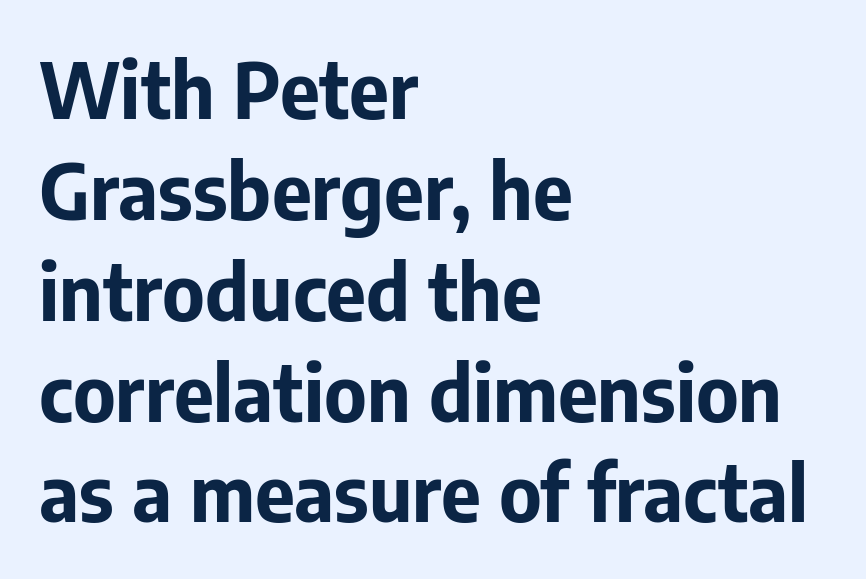
{"serif": "no", "italic": "no", "bold": "yes", "weight": "bold", "width": "normal", "stroke_contrast": "low", "x_height": "medium", "monospaced": "no", "underline": "no", "align": "left", "line_spacing": "normal", "line_spacing_ratio": 1.31, "letter_spacing": "normal", "letter_spacing_em": 0.0, "glyph_px": 77}
